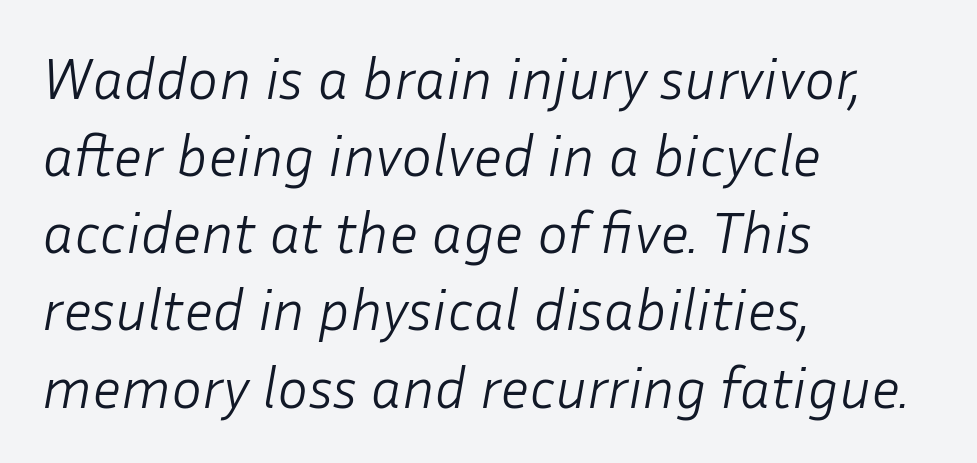
{"italic": "yes", "lean": "right", "slant_degrees": 10, "bold": "no", "weight": "light", "width": "normal", "stroke_contrast": "low", "x_height": "medium", "monospaced": "no", "underline": "no", "align": "left", "line_spacing": "normal", "line_spacing_ratio": 1.33, "letter_spacing": "normal", "letter_spacing_em": 0.0, "glyph_px": 58}
